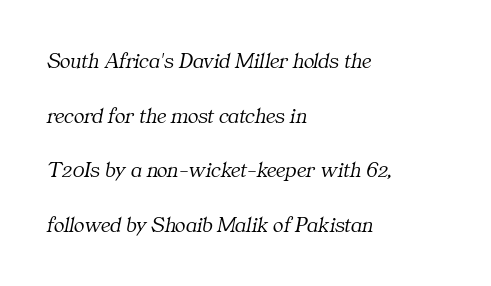
Typeset ragged right — the left edge is the straight one. Widely set lines give the paragraph a tall, airy silhouette. The typesetting does not lean heavy: it is not bold. You can tell it's italic because the verticals aren't actually vertical. The space directly below the letters is spotless. Standard letterfit; no display-style spreading of the glyphs.
